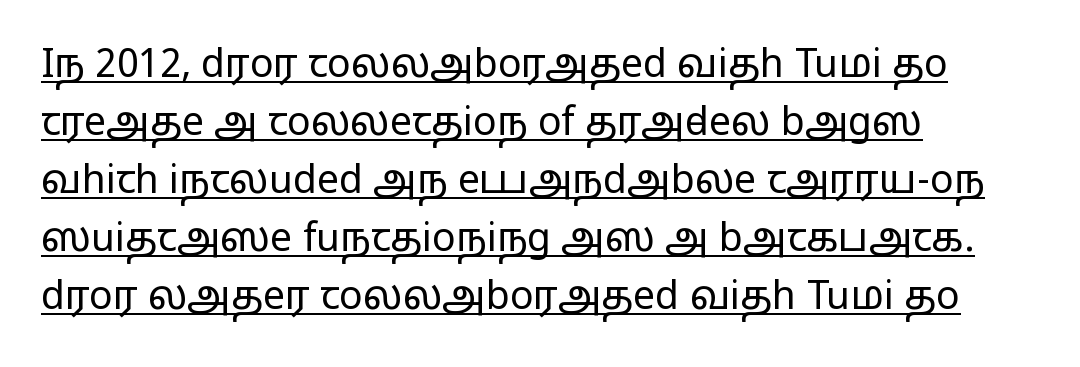
The string is rendered with underlining switched on. Type style note: lacks serifs. The horizontal fit of the characters is conventional and even. The letters advance in unequal steps, a hallmark of proportional type.
